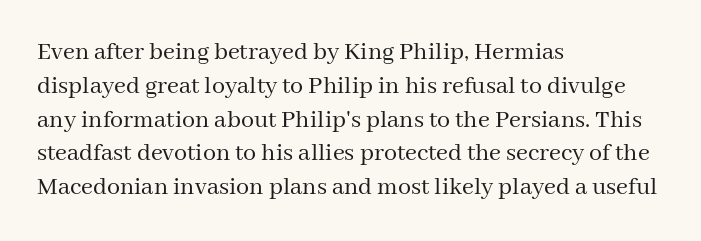
{"italic": "no", "bold": "no", "underline": "no", "align": "left", "line_spacing": "normal", "line_spacing_ratio": 1.3, "letter_spacing": "normal", "letter_spacing_em": 0.0, "glyph_px": 26}
